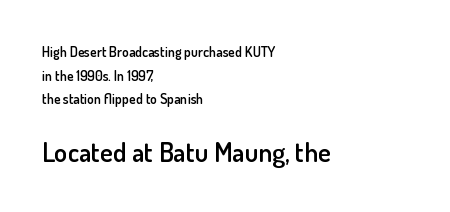
Q: Is the text bold? A: Semi-bold.
Q: Is the text italic (slanted)? A: No, it is upright.
Q: Is the text underlined? A: No.
Q: How is the paragraph aligned? A: Left-aligned.
Q: Is the spacing between letters normal or unusually wide? A: Normal.
Q: Is the spacing between lines tight, normal or loose? A: Normal.
Q: Which block of text is set in a larger size, the first (top) or the second (bottom)? A: The second (bottom) one.
